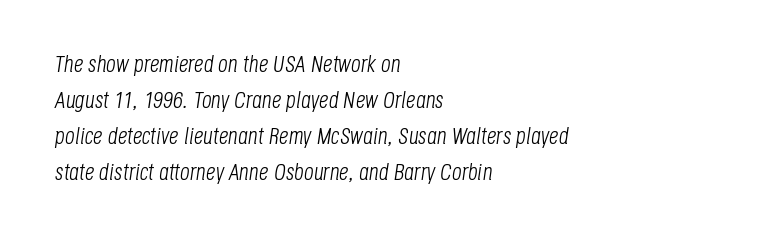
{"italic": "yes", "lean": "right", "slant_degrees": 8, "bold": "no", "underline": "no", "align": "left", "line_spacing": "normal", "line_spacing_ratio": 1.5, "letter_spacing": "normal", "letter_spacing_em": 0.0, "glyph_px": 24}
